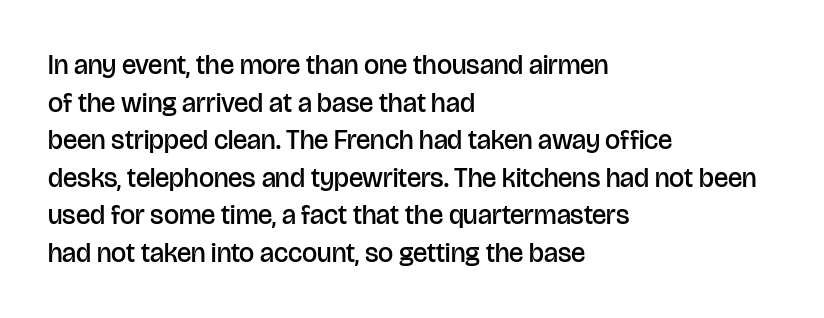
If you drew a ruler down the left edge, every line would touch it. Does the leading feel generous? No, just average. The gap between lines stays unmarked. This is the in-between weight designers call semibold or demi. These lines keep a tight, regular rhythm from letter to letter. This is roman type, the default non-slanted kind.
